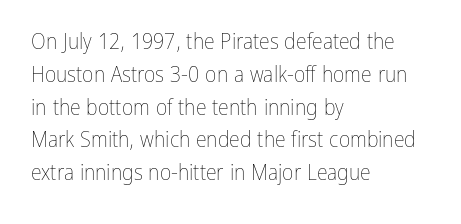
The image shows 22 px text type, upright; set left-aligned, normal line spacing (1.49x), normal letter spacing, not underlined.
